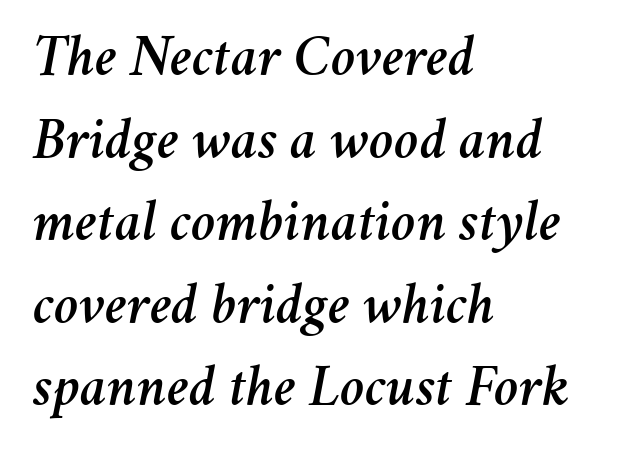
Q: Is the text italic (slanted)? A: Yes, it leans right by about 11 degrees.
Q: Is the text underlined? A: No.
Q: How is the paragraph aligned? A: Left-aligned.
Q: Is the spacing between letters normal or unusually wide? A: Normal.
Q: Is the spacing between lines tight, normal or loose? A: Normal.
Q: Width (condensed, normal, or wide)? A: Normal.
Q: Stroke contrast? A: Medium.
Q: x-height? A: Medium.
Q: Monospaced? A: No.
